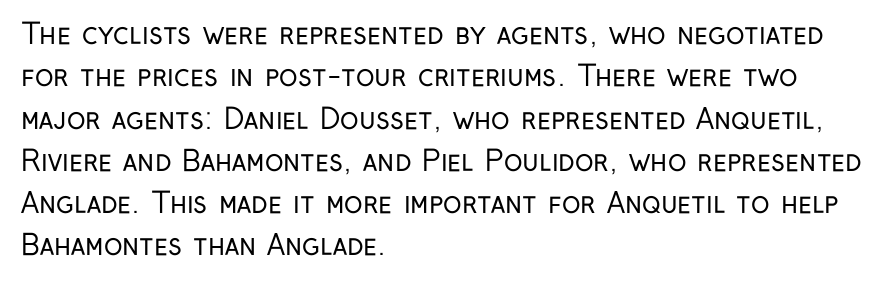
Q: Is the text bold? A: No.
Q: Is the text italic (slanted)? A: No, it is upright.
Q: Is the typeface a serif or a sans-serif typeface? A: Sans-serif.
Q: Is the text underlined? A: No.
Q: How is the paragraph aligned? A: Left-aligned.
Q: Is the spacing between letters normal or unusually wide? A: Normal.
Q: Is the spacing between lines tight, normal or loose? A: Normal.
Q: Width (condensed, normal, or wide)? A: Condensed.
Q: Stroke contrast? A: Low.
Q: x-height? A: Medium.
Q: Monospaced? A: No.
